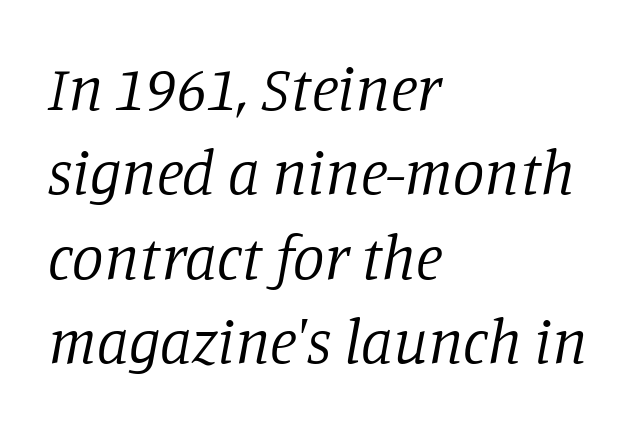
{"serif": "yes", "italic": "yes", "lean": "right", "slant_degrees": 11, "bold": "no", "weight": "regular", "width": "normal", "stroke_contrast": "low", "x_height": "large", "monospaced": "no", "underline": "no", "align": "left", "line_spacing": "normal", "line_spacing_ratio": 1.34, "letter_spacing": "normal", "letter_spacing_em": 0.0, "glyph_px": 63}
